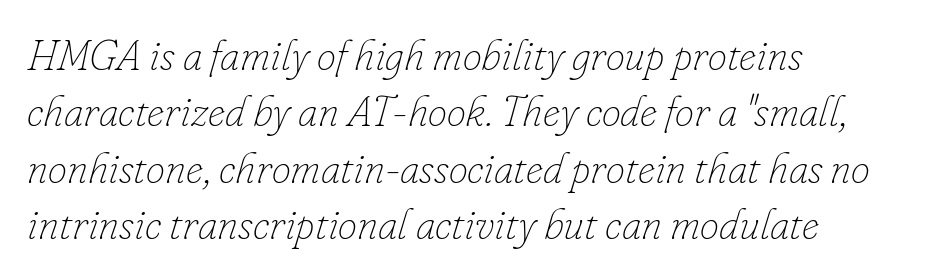
Alignment: flush left. Short note: letters normally spaced. The rendering applies a slant to the glyphs. Descenders are the only things crossing below the line. Each letter keeps its own natural width here, so spacing adapts to shape.
